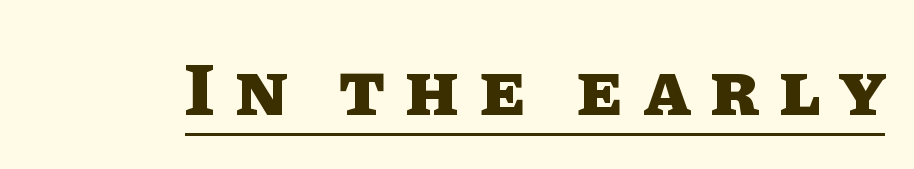
{"italic": "no", "bold": "yes", "weight": "heavy", "width": "normal", "stroke_contrast": "low", "x_height": "large", "monospaced": "no", "underline": "yes", "letter_spacing": "wide", "letter_spacing_em": 0.27, "glyph_px": 76}
